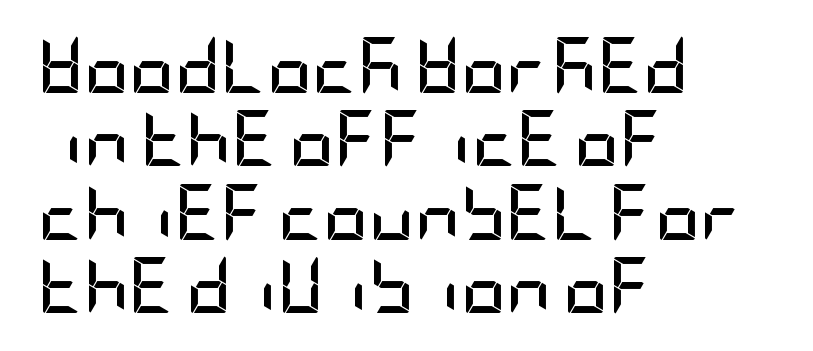
Q: Is the text bold? A: Yes.
Q: Is the text italic (slanted)? A: No, it is upright.
Q: Is the typeface a serif or a sans-serif typeface? A: Sans-serif.
Q: Is the text underlined? A: No.
Q: How is the paragraph aligned? A: Left-aligned.
Q: Is the spacing between letters normal or unusually wide? A: Normal.
Q: Is the spacing between lines tight, normal or loose? A: Normal.
Q: Width (condensed, normal, or wide)? A: Condensed.
Q: Stroke contrast? A: Low.
Q: x-height? A: Large.
